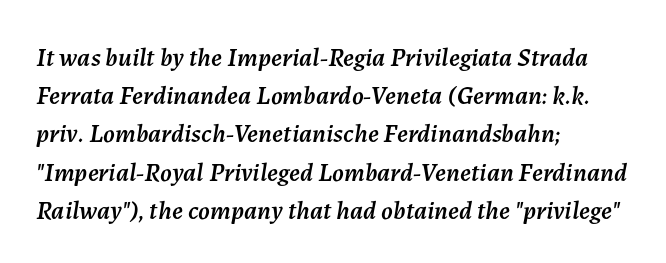
{"italic": "yes", "lean": "right", "slant_degrees": 7, "underline": "no", "align": "left", "line_spacing": "normal", "line_spacing_ratio": 1.47, "letter_spacing": "normal", "letter_spacing_em": 0.0, "glyph_px": 26}
